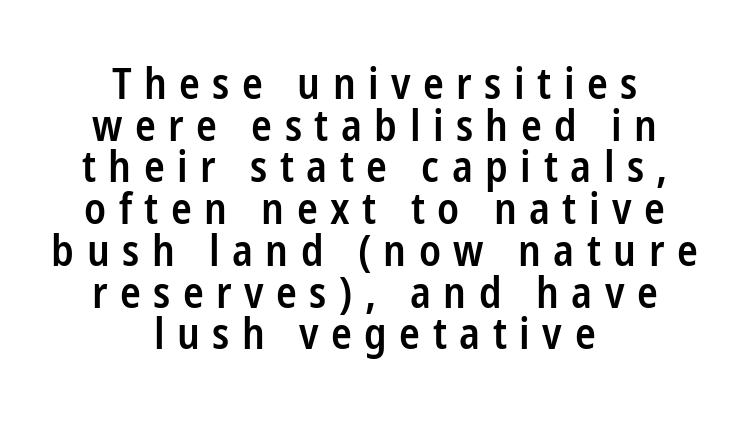
{"serif": "no", "italic": "no", "bold": "semi", "weight": "semibold", "width": "condensed", "stroke_contrast": "low", "x_height": "medium", "monospaced": "no", "underline": "no", "align": "center", "line_spacing": "tight", "line_spacing_ratio": 0.97, "letter_spacing": "wide", "letter_spacing_em": 0.29, "glyph_px": 43}
